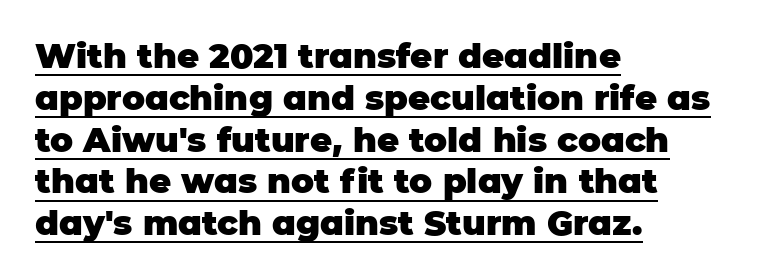
{"serif": "no", "italic": "no", "bold": "yes", "weight": "heavy", "width": "normal", "stroke_contrast": "low", "x_height": "large", "monospaced": "no", "underline": "yes", "align": "left", "line_spacing_ratio": 1.23, "letter_spacing": "normal", "letter_spacing_em": 0.0, "glyph_px": 34}
